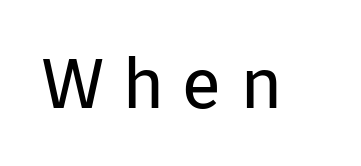
{"serif": "no", "italic": "no", "bold": "no", "weight": "regular", "width": "normal", "stroke_contrast": "low", "x_height": "medium", "monospaced": "no", "underline": "no", "letter_spacing": "wide", "letter_spacing_em": 0.25, "glyph_px": 69}
